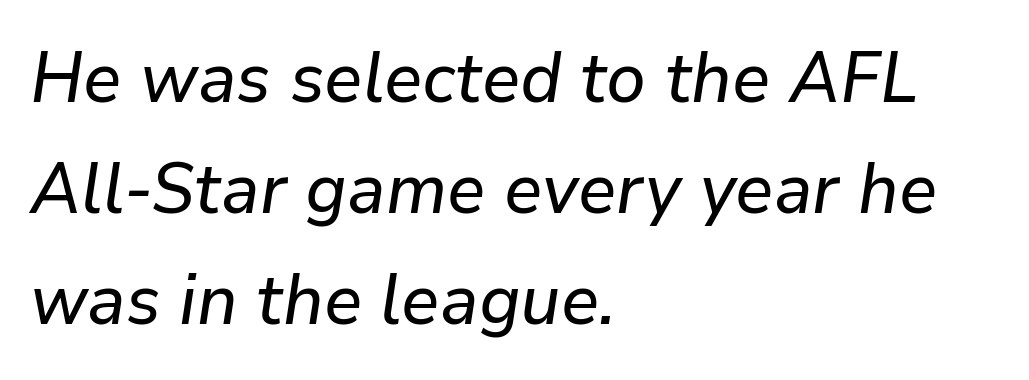
{"italic": "yes", "lean": "right", "slant_degrees": 9, "width": "normal", "stroke_contrast": "low", "x_height": "medium", "monospaced": "no", "underline": "no", "align": "left", "line_spacing": "normal", "line_spacing_ratio": 1.56, "letter_spacing": "normal", "letter_spacing_em": 0.0, "glyph_px": 71}
